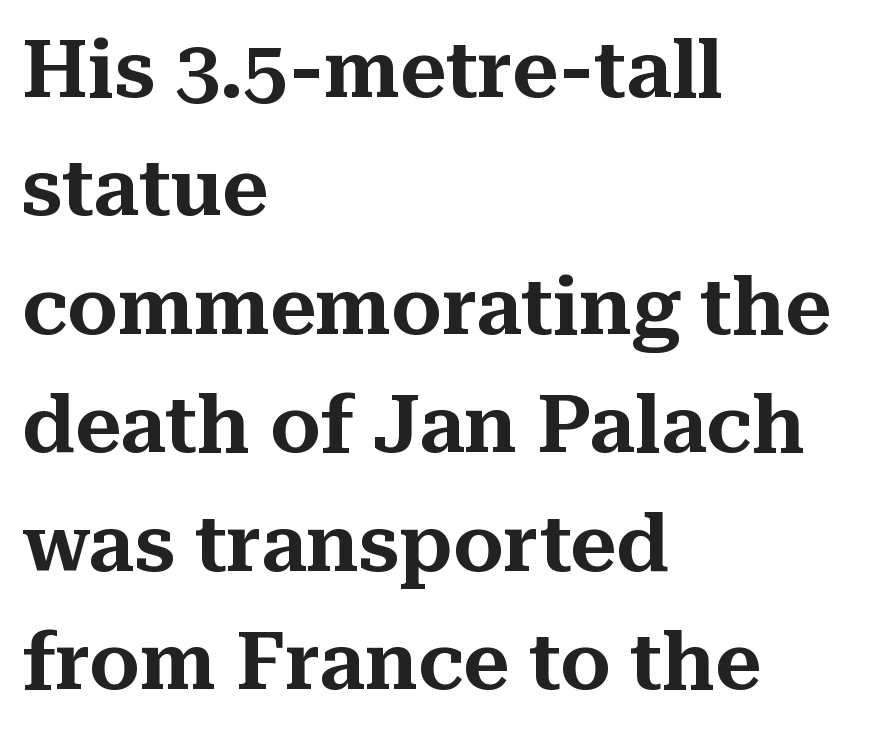
You could not count columns in this text — the font is proportionally spaced. No word sits above an underline. Reading down the block, your eye returns to a fixed left position each line. How would I describe the line gaps? Plain and ordinary. This sample uses plain, unmodified letter spacing.
